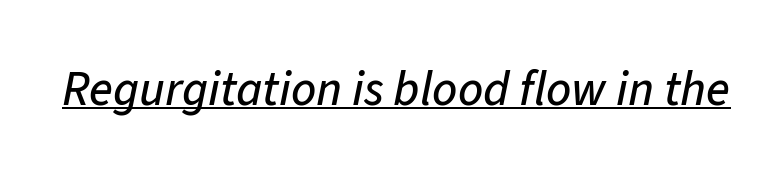
{"italic": "yes", "lean": "right", "slant_degrees": 11, "width": "normal", "stroke_contrast": "low", "x_height": "medium", "monospaced": "no", "underline": "yes", "letter_spacing": "normal", "letter_spacing_em": 0.0, "glyph_px": 49}
